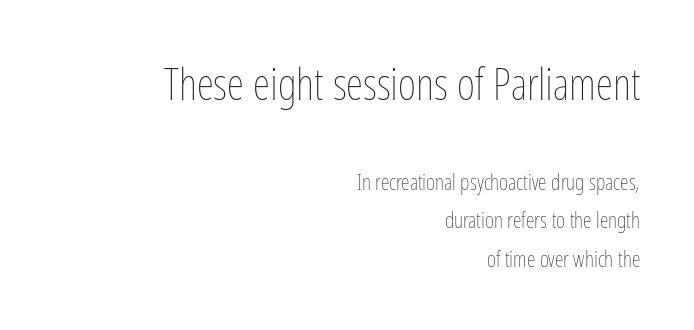
Any mark beneath the type? The region is blank. These lines were composed using upright roman letters. The rendering anchors every line to the right-hand side. Stem width sits at or under what a default text font uses.
